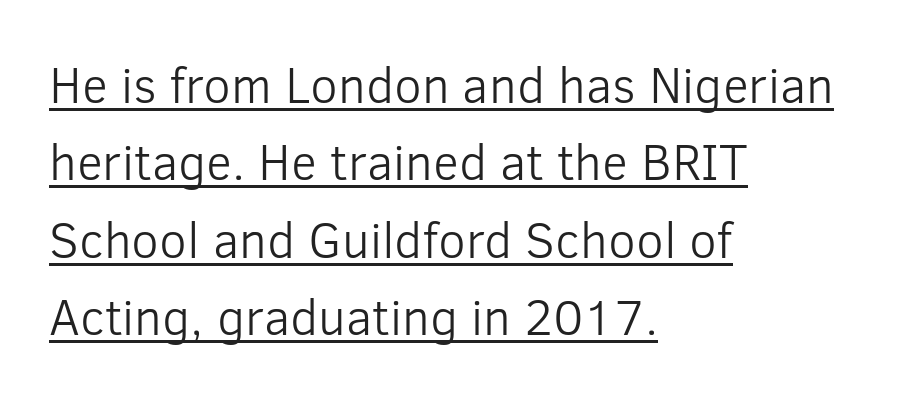
Q: Is the text bold? A: No.
Q: Is the text italic (slanted)? A: No, it is upright.
Q: Is the typeface a serif or a sans-serif typeface? A: Sans-serif.
Q: Is the text underlined? A: Yes.
Q: How is the paragraph aligned? A: Left-aligned.
Q: Is the spacing between letters normal or unusually wide? A: Normal.
Q: Is the spacing between lines tight, normal or loose? A: Normal.
Q: Width (condensed, normal, or wide)? A: Normal.
Q: Stroke contrast? A: Low.
Q: x-height? A: Medium.
Q: Monospaced? A: No.
